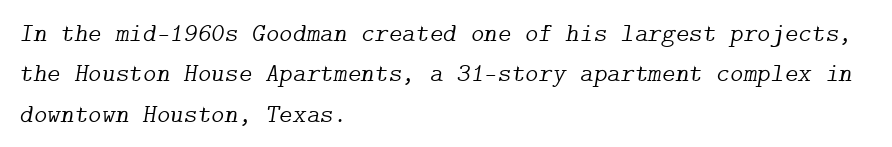
The image shows 26 px text type, italic (leaning right); set left-aligned, normal line spacing (1.55x), normal letter spacing, not underlined.
